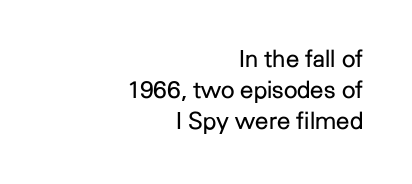
The image shows 24 px text type, upright; set right-aligned, normal line spacing (1.3x), normal letter spacing, not underlined.
